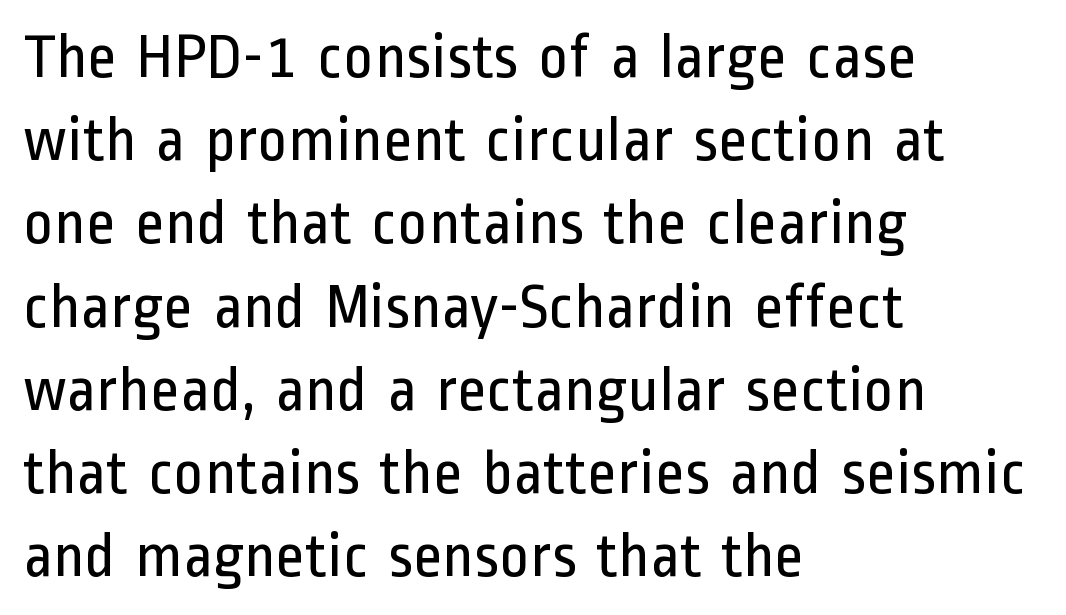
Q: Is the text bold? A: No.
Q: Is the text italic (slanted)? A: No, it is upright.
Q: Is the typeface a serif or a sans-serif typeface? A: Sans-serif.
Q: Is the text underlined? A: No.
Q: How is the paragraph aligned? A: Left-aligned.
Q: Is the spacing between letters normal or unusually wide? A: Normal.
Q: Is the spacing between lines tight, normal or loose? A: Normal.
Q: Width (condensed, normal, or wide)? A: Condensed.
Q: Stroke contrast? A: Low.
Q: x-height? A: Medium.
Q: Monospaced? A: No.
